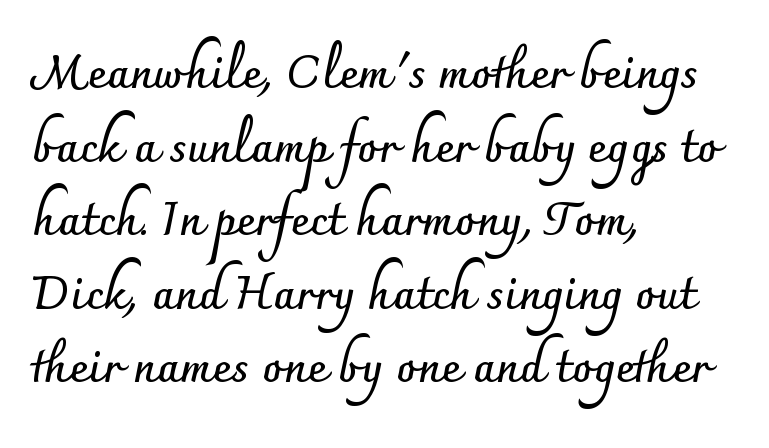
The image shows 46 px semibold sans-serif type; set left-aligned, normal line spacing (1.6x), normal letter spacing, not underlined; low stroke contrast and a small x-height.
